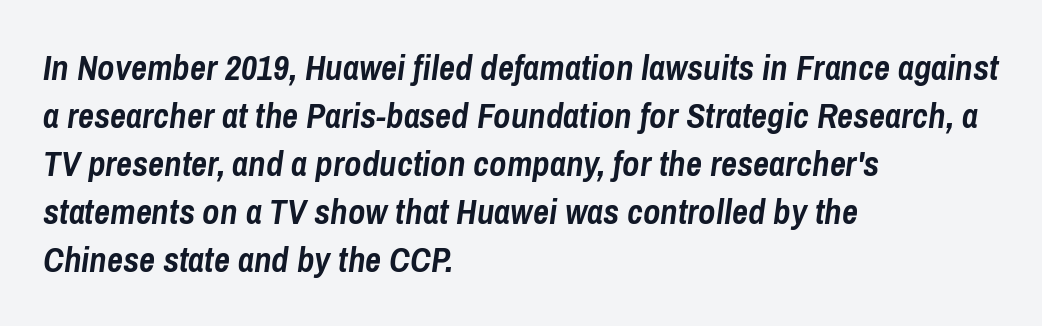
If you drew a line through each stem, it would be angled. Line beginnings align vertically; line endings do not. This sample keeps an unexceptional amount of space between lines. You could not count columns in this text — the font is proportionally spaced.
